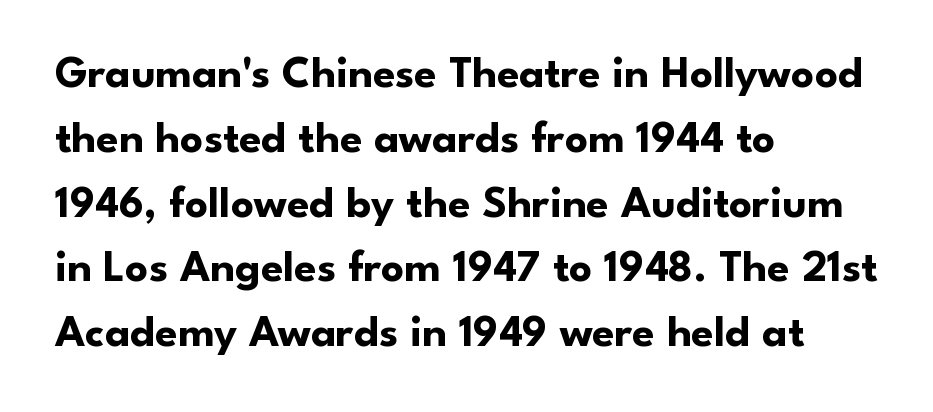
The image shows 45 px bold sans-serif type, upright; set left-aligned, normal line spacing (1.44x), normal letter spacing, not underlined; low stroke contrast and a small x-height.
